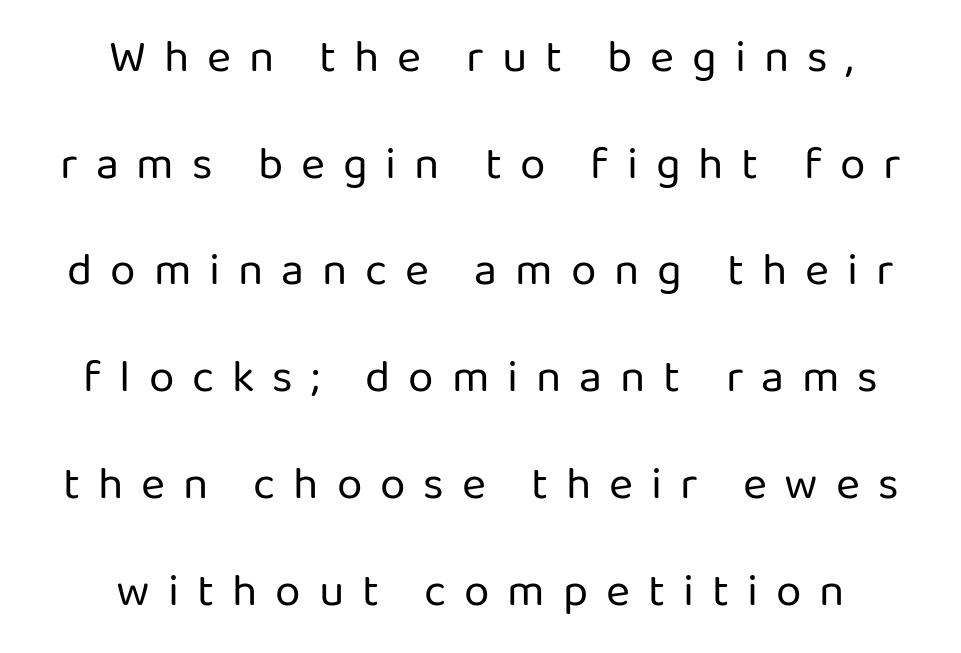
The paragraph shown floats in the horizontal middle. You could not count columns in this text — the font is proportionally spaced. No heavy texture on the line: the type isn't bold. Serifs: no, the terminals of the letterforms are clean.
